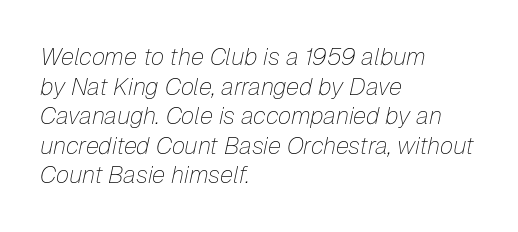
The image shows 24 px text type, italic (leaning right); set left-aligned, line spacing 1.23x, normal letter spacing, not underlined.
